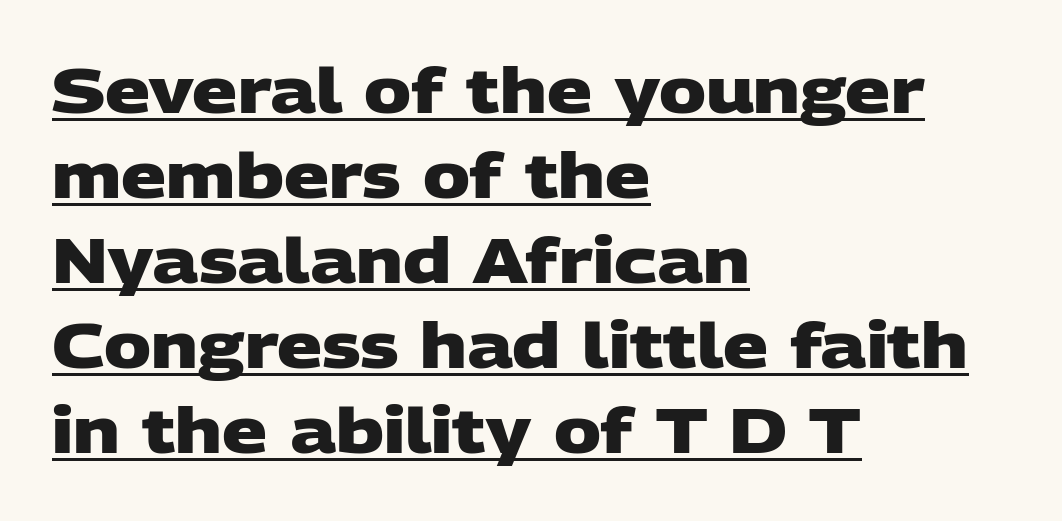
The image shows 63 px heavy, wide sans-serif type; set left-aligned, normal line spacing (1.35x), normal letter spacing, underlined; low stroke contrast and a large x-height.
